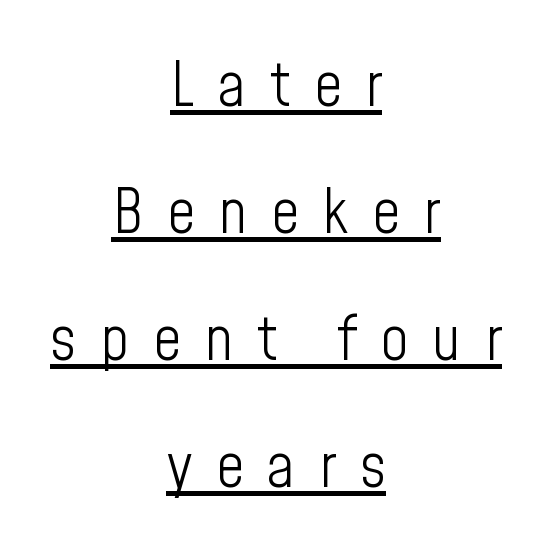
{"serif": "no", "italic": "no", "bold": "no", "weight": "light", "width": "condensed", "stroke_contrast": "low", "x_height": "medium", "monospaced": "no", "underline": "yes", "align": "center", "line_spacing": "loose", "line_spacing_ratio": 2.08, "letter_spacing": "wide", "letter_spacing_em": 0.39, "glyph_px": 61}
